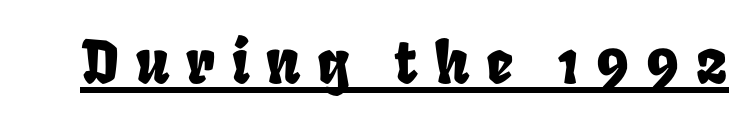
Q: Is the text underlined? A: Yes.
Q: Is the spacing between letters normal or unusually wide? A: Unusually wide.
Q: Width (condensed, normal, or wide)? A: Condensed.
Q: Stroke contrast? A: Low.
Q: x-height? A: Large.
Q: Monospaced? A: No.
